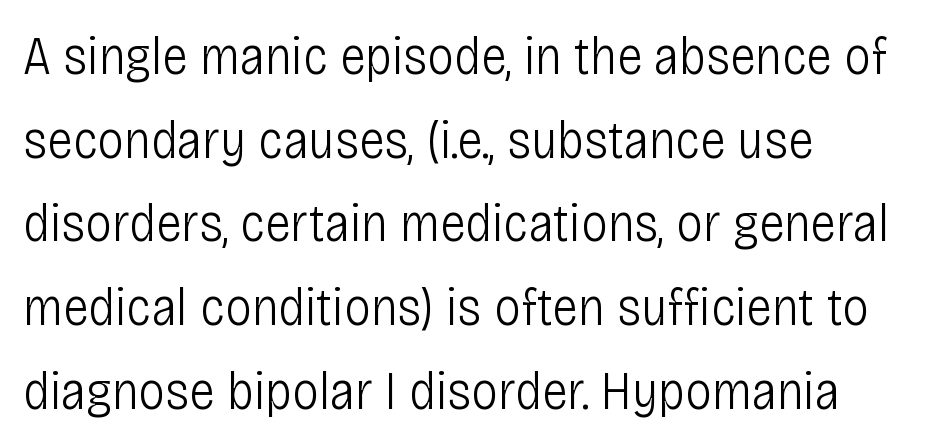
Do the characters align in a grid? No, the font is proportional. The rag falls on the right side of this text block. Ordinary non-slanted type is in use. These lines keep a tight, regular rhythm from letter to letter. A normal amount of white space separates one row of letters from the next. Is this a sans? Yes — the strokes have no serifs.
